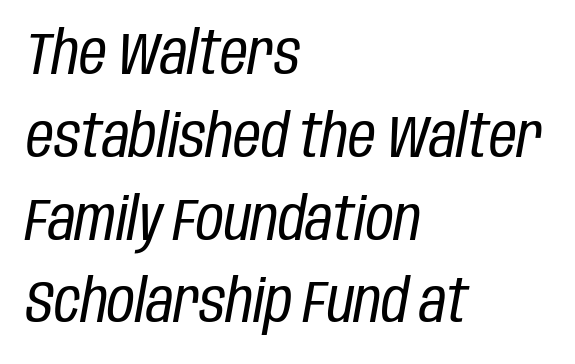
Q: Is the text bold? A: No.
Q: Is the text italic (slanted)? A: Yes, it leans right by about 10 degrees.
Q: Is the text underlined? A: No.
Q: How is the paragraph aligned? A: Left-aligned.
Q: Is the spacing between letters normal or unusually wide? A: Normal.
Q: Is the spacing between lines tight, normal or loose? A: Normal.
Q: Width (condensed, normal, or wide)? A: Condensed.
Q: Stroke contrast? A: Low.
Q: x-height? A: Large.
Q: Monospaced? A: No.
